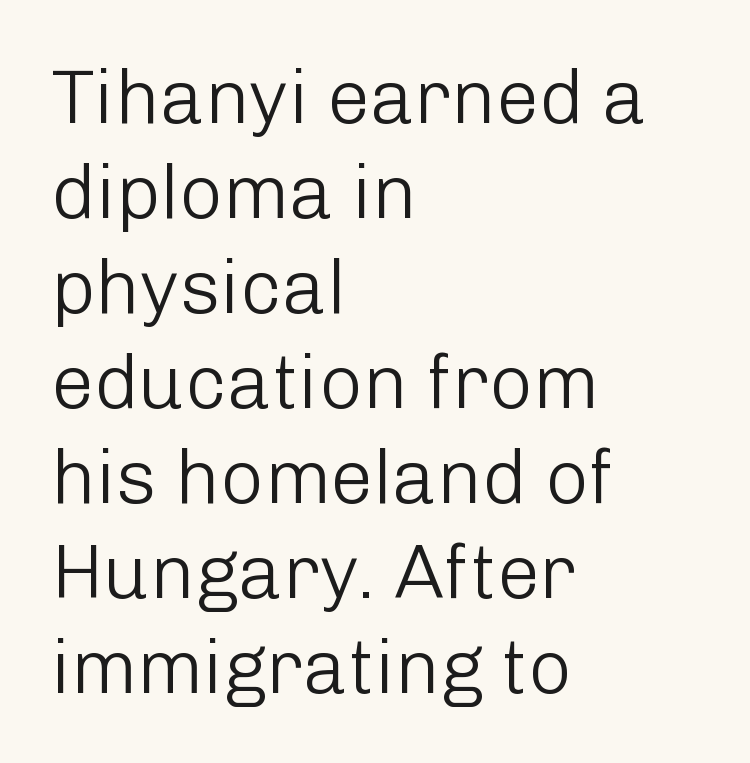
{"serif": "no", "italic": "no", "bold": "no", "weight": "light", "width": "normal", "stroke_contrast": "low", "x_height": "medium", "monospaced": "no", "underline": "no", "align": "left", "line_spacing": "normal", "line_spacing_ratio": 1.25, "letter_spacing": "normal", "letter_spacing_em": 0.0, "glyph_px": 76}
